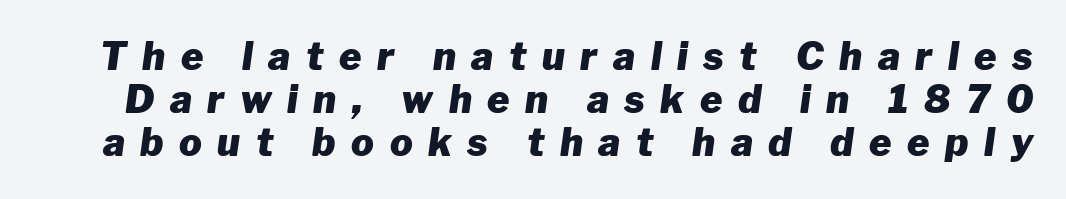
The image shows 38 px heavy type, italic (leaning right); set tight line spacing (1.13x), unusually wide letter spacing (+0.41 em), not underlined; low stroke contrast and a medium x-height.
